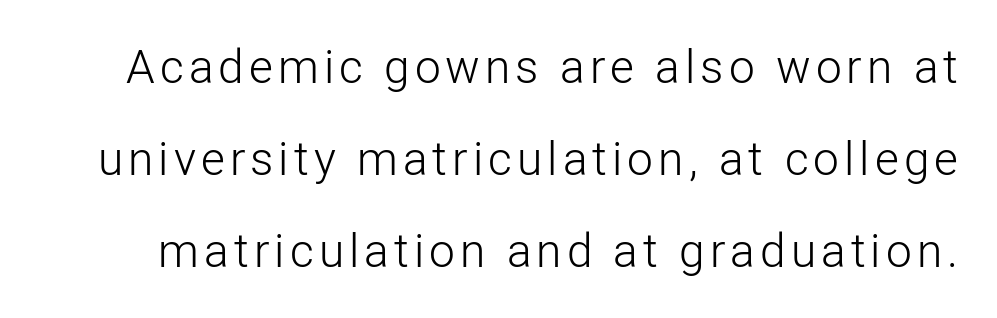
Q: Is the text bold? A: No.
Q: Is the text italic (slanted)? A: No, it is upright.
Q: Is the typeface a serif or a sans-serif typeface? A: Sans-serif.
Q: Is the text underlined? A: No.
Q: Is the spacing between lines tight, normal or loose? A: Loose.
Q: Width (condensed, normal, or wide)? A: Normal.
Q: Stroke contrast? A: Low.
Q: x-height? A: Medium.
Q: Monospaced? A: No.
